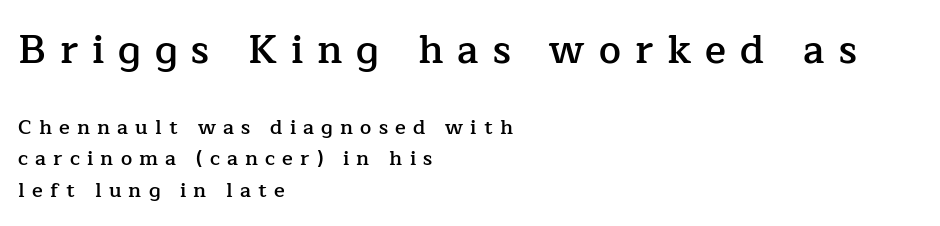
Q: Is the text bold? A: Semi-bold.
Q: Is the text italic (slanted)? A: No, it is upright.
Q: Is the typeface a serif or a sans-serif typeface? A: Serif.
Q: Is the text underlined? A: No.
Q: How is the paragraph aligned? A: Left-aligned.
Q: Is the spacing between letters normal or unusually wide? A: Unusually wide.
Q: Is the spacing between lines tight, normal or loose? A: Normal.
Q: Which block of text is set in a larger size, the first (top) or the second (bottom)? A: The first (top) one.
Q: Width (condensed, normal, or wide)? A: Normal.
Q: Stroke contrast? A: Low.
Q: x-height? A: Medium.
Q: Monospaced? A: No.
